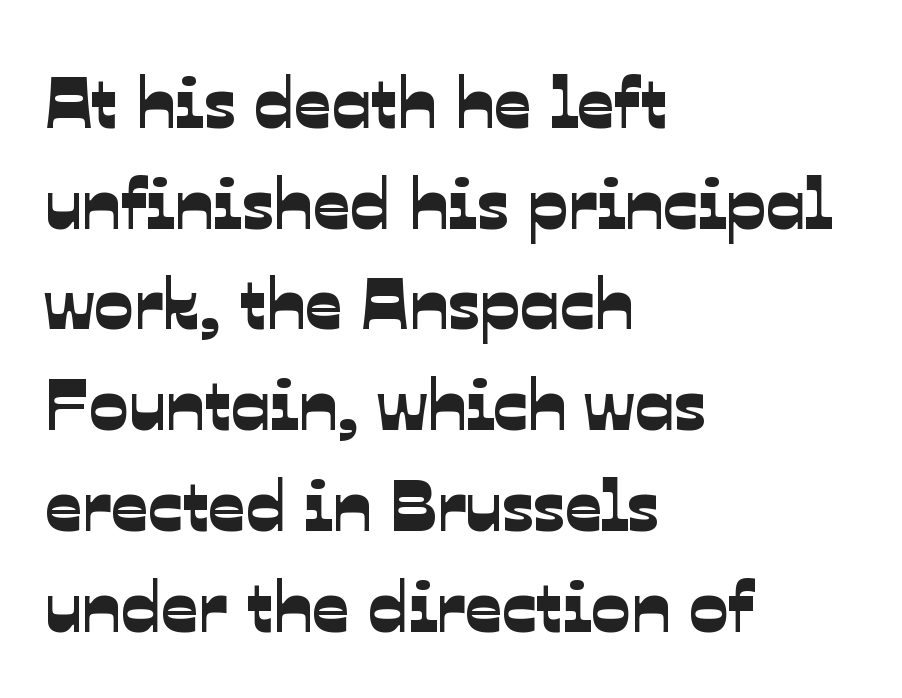
{"serif": "no", "width": "normal", "stroke_contrast": "low", "x_height": "medium", "monospaced": "no", "underline": "no", "align": "left", "line_spacing": "normal", "line_spacing_ratio": 1.38, "letter_spacing": "normal", "letter_spacing_em": 0.0, "glyph_px": 73}
